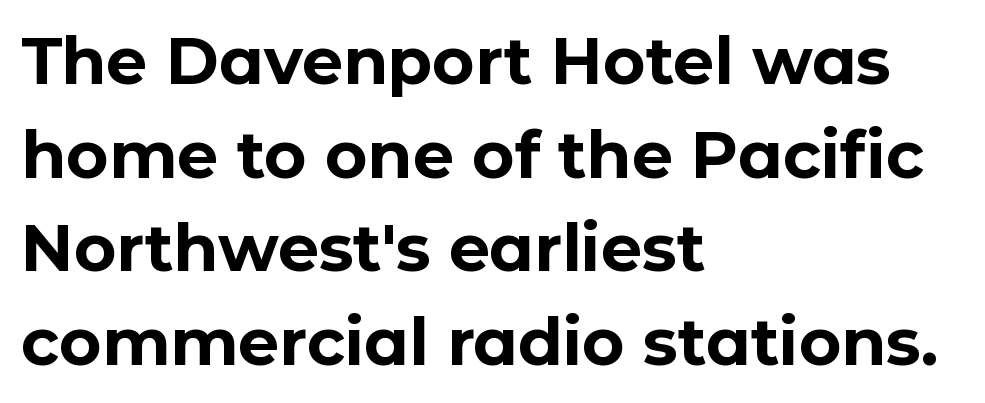
Q: Is the text bold? A: Yes.
Q: Is the text italic (slanted)? A: No, it is upright.
Q: Is the typeface a serif or a sans-serif typeface? A: Sans-serif.
Q: Is the text underlined? A: No.
Q: How is the paragraph aligned? A: Left-aligned.
Q: Is the spacing between letters normal or unusually wide? A: Normal.
Q: Is the spacing between lines tight, normal or loose? A: Normal.
Q: Width (condensed, normal, or wide)? A: Normal.
Q: Stroke contrast? A: Low.
Q: x-height? A: Medium.
Q: Monospaced? A: No.
